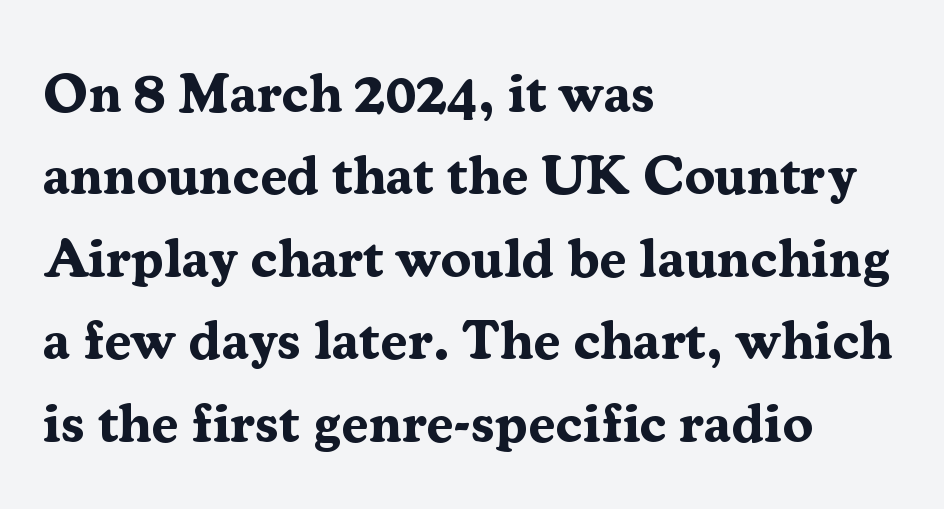
The image shows 55 px bold serif type, upright; set left-aligned, normal line spacing (1.5x), normal letter spacing, not underlined; medium stroke contrast and a medium x-height.
